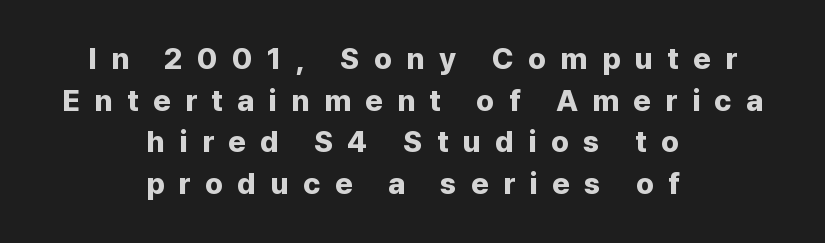
{"serif": "no", "italic": "no", "bold": "yes", "weight": "bold", "width": "normal", "stroke_contrast": "low", "x_height": "medium", "monospaced": "no", "underline": "no", "align": "center", "line_spacing": "normal", "line_spacing_ratio": 1.39, "letter_spacing": "wide", "letter_spacing_em": 0.48, "glyph_px": 30}
